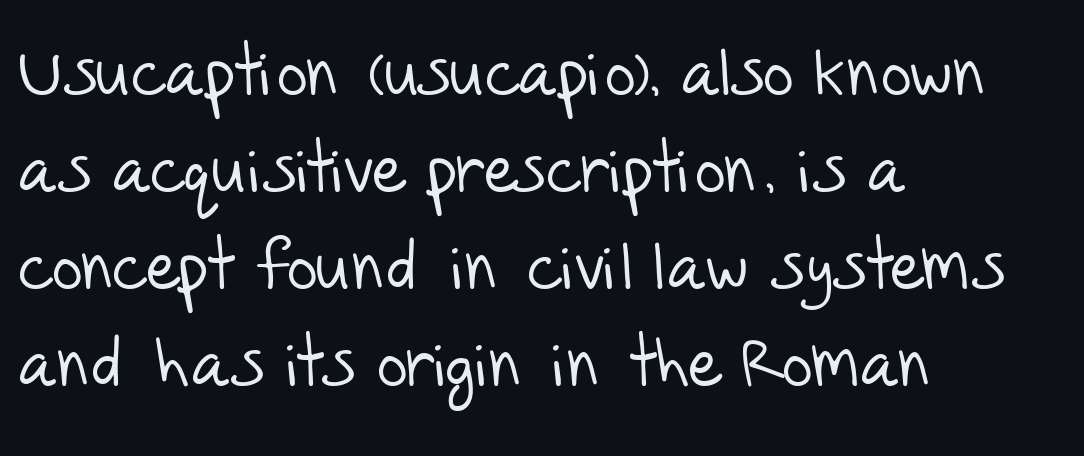
{"serif": "no", "bold": "no", "weight": "light", "width": "normal", "stroke_contrast": "low", "x_height": "large", "monospaced": "no", "underline": "no", "align": "left", "line_spacing": "normal", "line_spacing_ratio": 1.45, "letter_spacing": "normal", "letter_spacing_em": 0.0, "glyph_px": 67}
